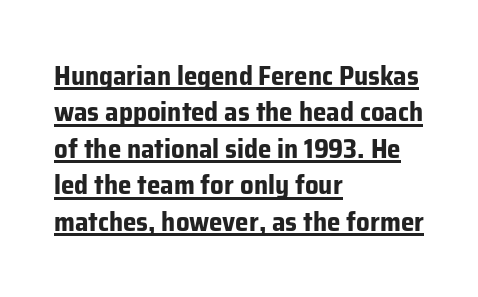
{"italic": "no", "bold": "yes", "underline": "yes", "align": "left", "line_spacing": "normal", "line_spacing_ratio": 1.35, "letter_spacing": "normal", "letter_spacing_em": 0.0, "glyph_px": 27}
